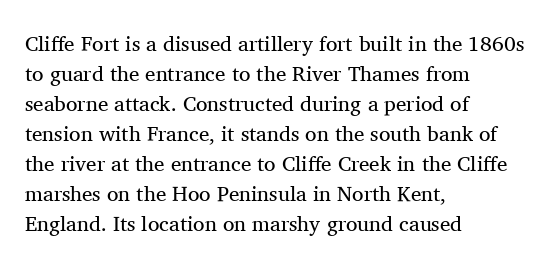
Compared with typical body copy, the letter spacing here is the same. The text block is weighted toward the left margin, trailing off unevenly rightward. The foot of each line stays bare and open. Evenly set lines give the paragraph a standard silhouette. Stroke thickness stays within the range of a standard reading face or lighter.
